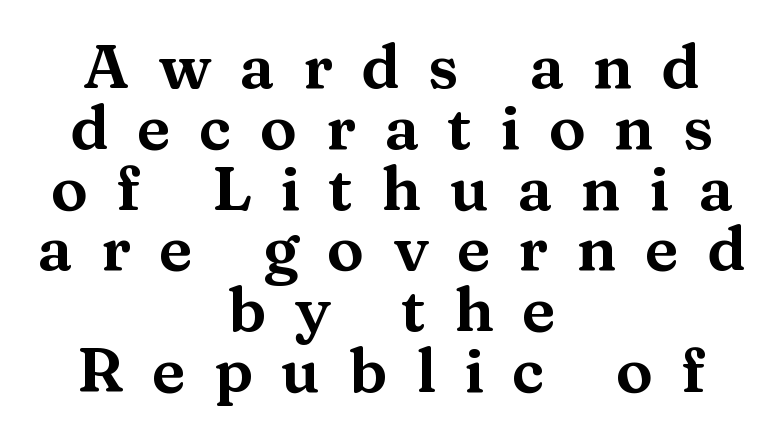
The image shows 62 px wide serif type, upright; set centered, tight line spacing (0.98x), unusually wide letter spacing (+0.46 em), not underlined; medium stroke contrast and a medium x-height.
